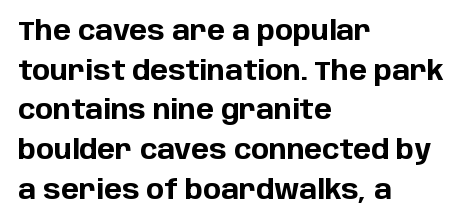
The glyphs are unaccompanied by any horizontal stroke below them. The characters look thick and weighty, a clear bold. Horizontally, the lines are justified to the leading edge only. Successive baselines arrive at the customary interval. Ordinary non-slanted type is in use.
